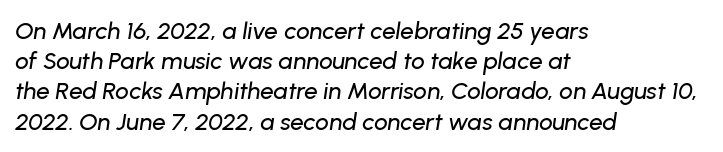
The image shows 24 px text type, italic (leaning right); set left-aligned, normal line spacing (1.26x), normal letter spacing, not underlined.
